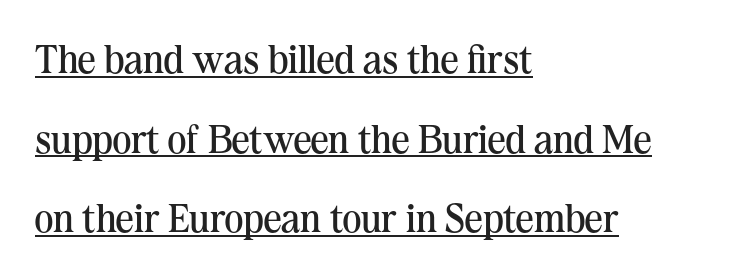
Q: Is the text bold? A: No.
Q: Is the text italic (slanted)? A: No, it is upright.
Q: Is the typeface a serif or a sans-serif typeface? A: Serif.
Q: Is the text underlined? A: Yes.
Q: How is the paragraph aligned? A: Left-aligned.
Q: Is the spacing between letters normal or unusually wide? A: Normal.
Q: Is the spacing between lines tight, normal or loose? A: Loose.
Q: Width (condensed, normal, or wide)? A: Normal.
Q: Stroke contrast? A: Medium.
Q: x-height? A: Medium.
Q: Monospaced? A: No.
